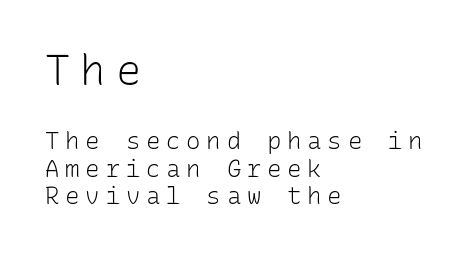
The image shows 42 px light sans-serif type, upright, monospaced; set left-aligned, tight line spacing (1.14x), unusually wide letter spacing (+0.24 em), not underlined; the first (top) block is 1.75x larger; low stroke contrast and a medium x-height.
